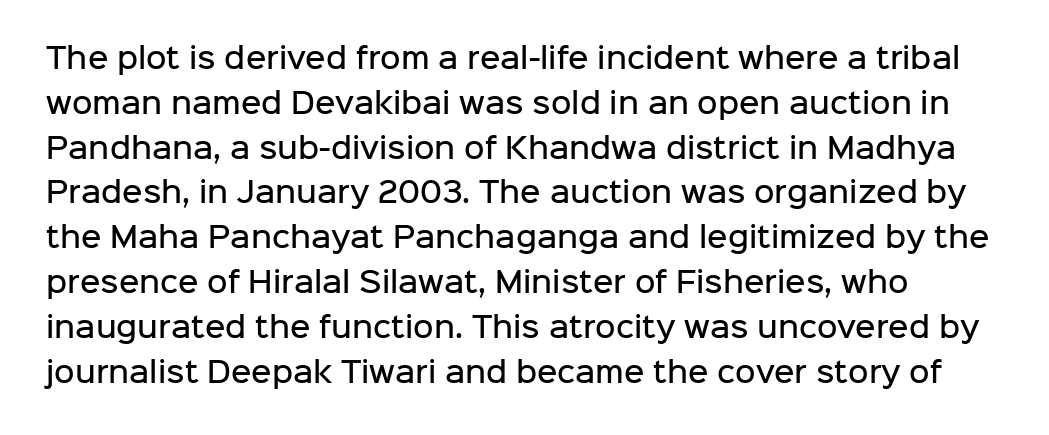
{"serif": "no", "italic": "no", "bold": "semi", "weight": "semibold", "width": "normal", "stroke_contrast": "low", "x_height": "medium", "monospaced": "no", "underline": "no", "line_spacing": "normal", "line_spacing_ratio": 1.6, "letter_spacing": "normal", "letter_spacing_em": 0.0, "glyph_px": 28}
